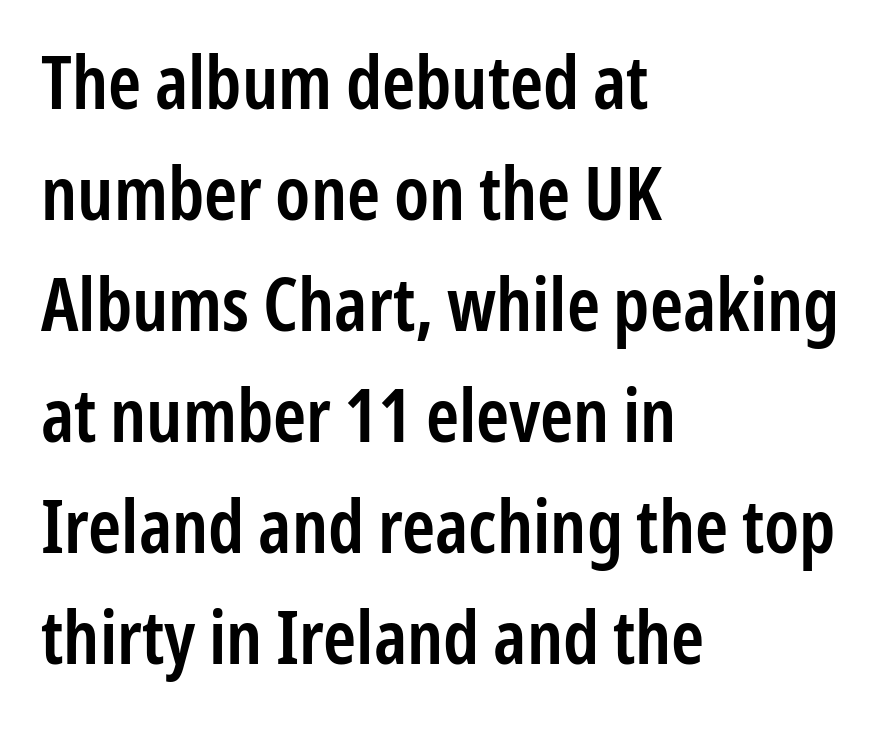
The image shows 74 px semibold, condensed sans-serif type, upright; set left-aligned, normal line spacing (1.5x), normal letter spacing, not underlined; low stroke contrast and a medium x-height.
